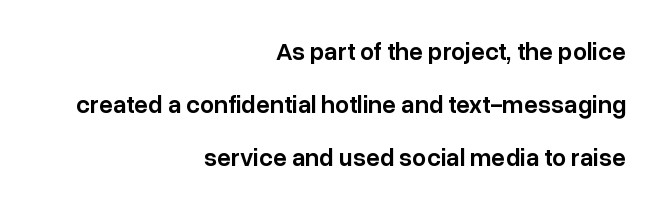
{"italic": "no", "bold": "semi", "underline": "no", "align": "right", "line_spacing": "loose", "line_spacing_ratio": 2.12, "letter_spacing": "normal", "letter_spacing_em": 0.0, "glyph_px": 25}
